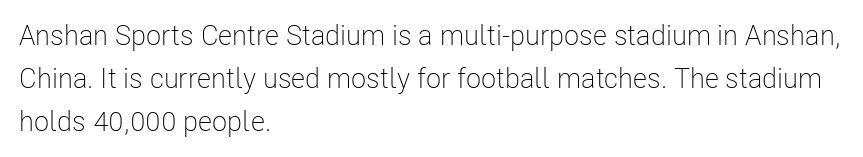
Does the leading feel generous? No, just average. This reads as an unemphasized weight, regular at the heaviest. You could not count columns in this text — the font is proportionally spaced. This is roman type, the default non-slanted kind.
